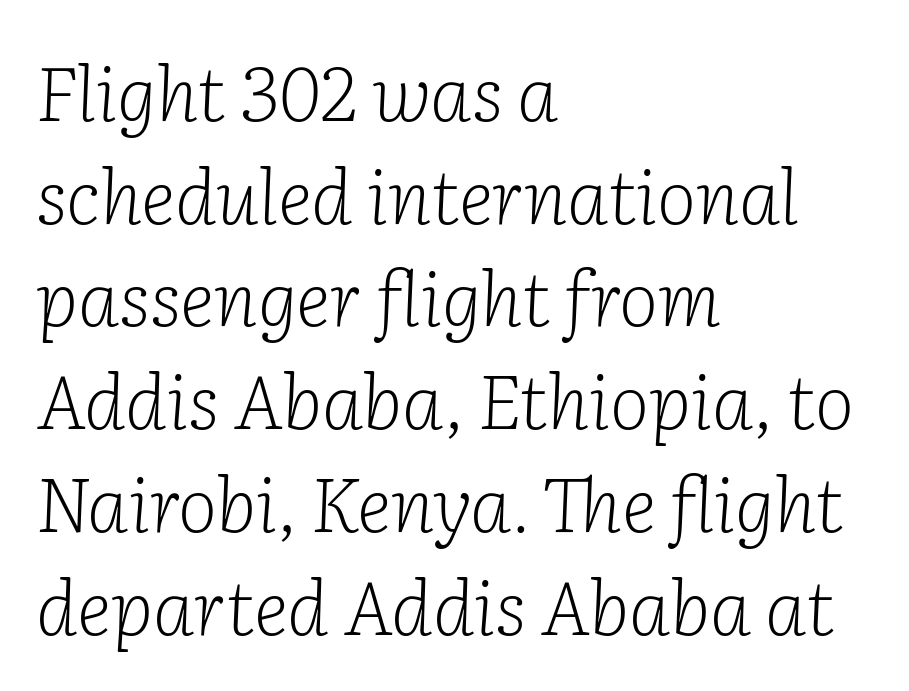
Compared with typical paragraphs, the rows here are spaced about the same. The baseline area is clear. Left-aligned paragraph, ragged on the right. The lettering tilts uniformly, giving the passage an italic look.
